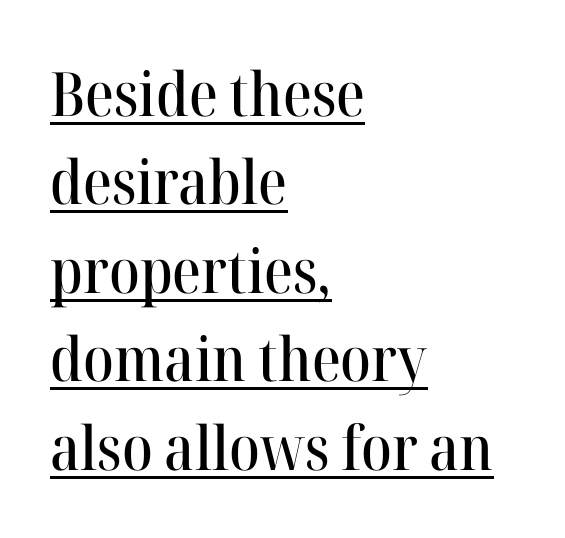
The image shows 61 px serif type, upright; set left-aligned, normal line spacing (1.45x), normal letter spacing, underlined; high stroke contrast and a medium x-height.
